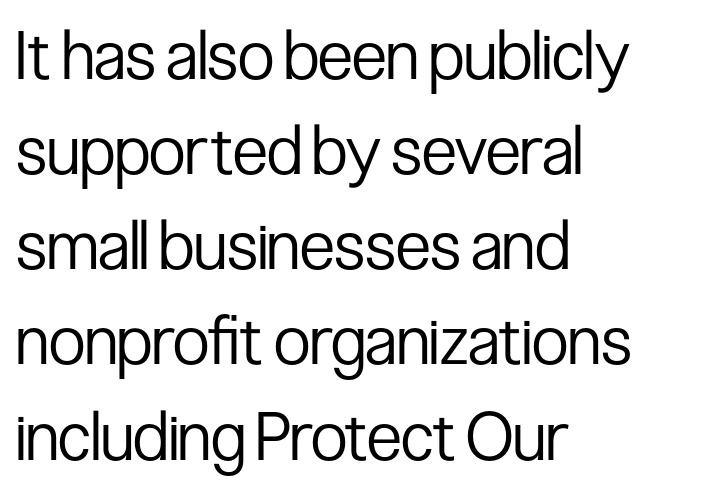
The image shows 67 px regular-weight, condensed sans-serif type, upright; set left-aligned, normal line spacing (1.42x), normal letter spacing, not underlined; low stroke contrast and a medium x-height.
